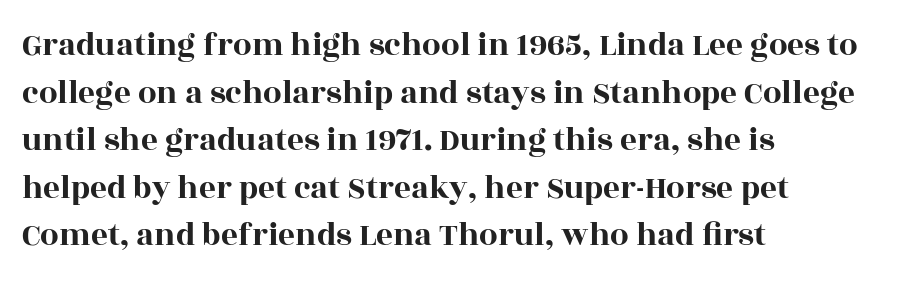
The image shows 33 px wide serif type, upright; set left-aligned, normal line spacing (1.44x), normal letter spacing, not underlined; a large x-height.
